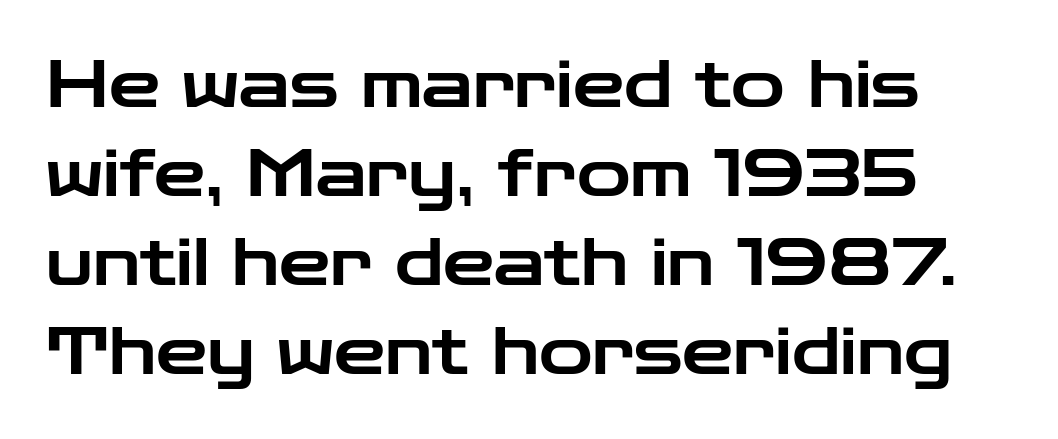
{"serif": "no", "italic": "no", "width": "wide", "stroke_contrast": "low", "x_height": "medium", "monospaced": "no", "underline": "no", "line_spacing": "normal", "line_spacing_ratio": 1.37, "letter_spacing": "normal", "letter_spacing_em": 0.0, "glyph_px": 65}
